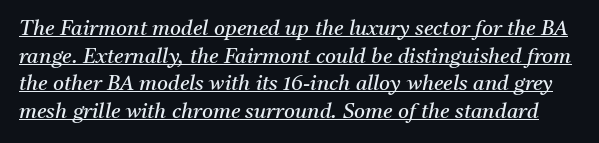
Q: Is the text bold? A: No.
Q: Is the text italic (slanted)? A: Yes, it leans right by about 11 degrees.
Q: Is the text underlined? A: Yes.
Q: Is the spacing between letters normal or unusually wide? A: Normal.
Q: Is the spacing between lines tight, normal or loose? A: Normal.
